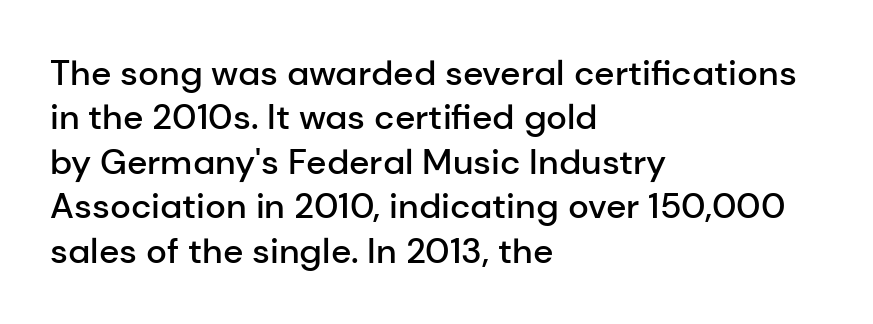
Q: Is the text bold? A: Semi-bold.
Q: Is the text italic (slanted)? A: No, it is upright.
Q: Is the typeface a serif or a sans-serif typeface? A: Sans-serif.
Q: Is the text underlined? A: No.
Q: How is the paragraph aligned? A: Left-aligned.
Q: Is the spacing between letters normal or unusually wide? A: Normal.
Q: Is the spacing between lines tight, normal or loose? A: Normal.
Q: Width (condensed, normal, or wide)? A: Normal.
Q: Stroke contrast? A: Low.
Q: x-height? A: Medium.
Q: Monospaced? A: No.
